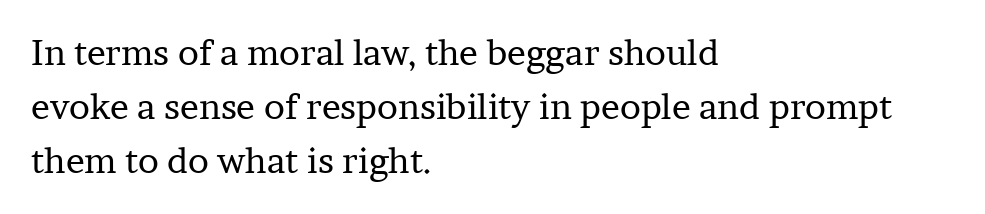
These lines are rendered in a variable-pitch font. The vertical gap from one line to the next is medium. Alignment: flush left. Regarding serifs, this sample has them.
